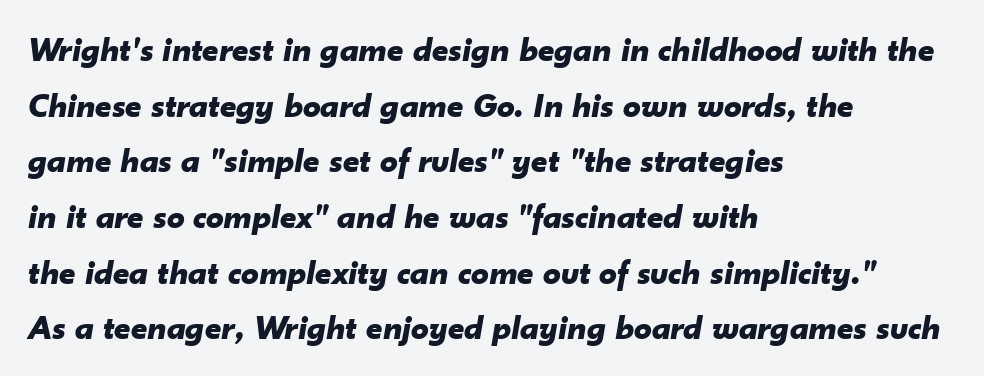
Left-aligned paragraph, ragged on the right. Clear beneath every line of the passage. Nobody touched the tracking dial on this one. Every letter is thick-stroked: bold, no question.
